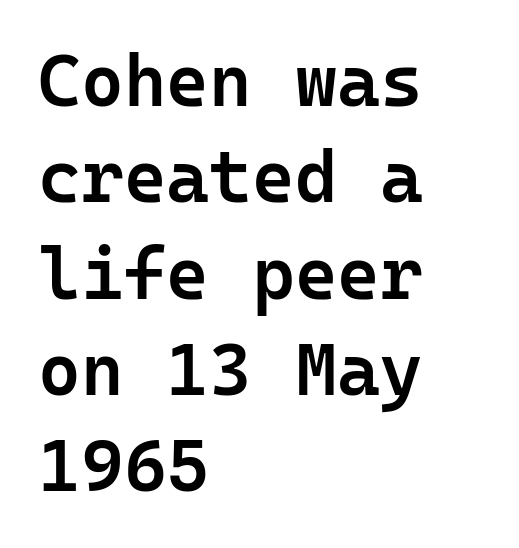
You could count columns in this text — the font is strictly monospaced. The rendering uses a moderate line-height, typical for paragraphs. Do the letters lean? They stand straight. Typeset ragged right — the left edge is the straight one. No word sits above an underline. In terms of letterspacing, this is plain default setting.
